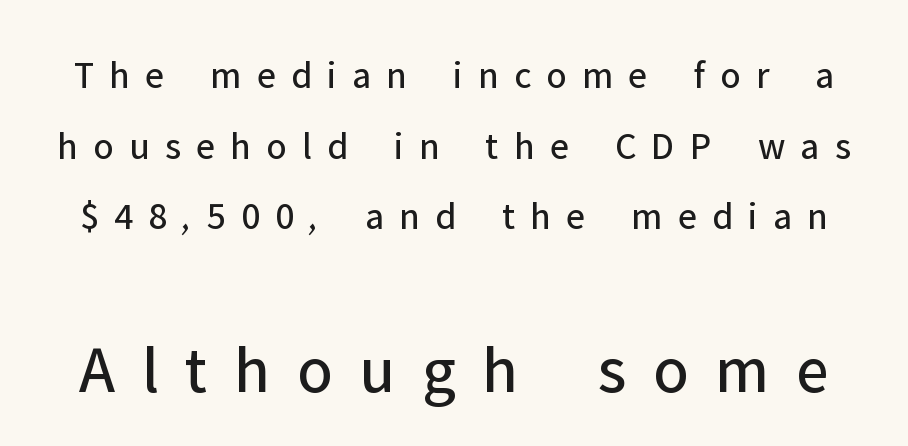
Q: Is the text bold? A: No.
Q: Is the text italic (slanted)? A: No, it is upright.
Q: Is the typeface a serif or a sans-serif typeface? A: Sans-serif.
Q: Is the text underlined? A: No.
Q: Is the spacing between letters normal or unusually wide? A: Unusually wide.
Q: Which block of text is set in a larger size, the first (top) or the second (bottom)? A: The second (bottom) one.
Q: Width (condensed, normal, or wide)? A: Normal.
Q: Stroke contrast? A: Low.
Q: x-height? A: Medium.
Q: Monospaced? A: No.
